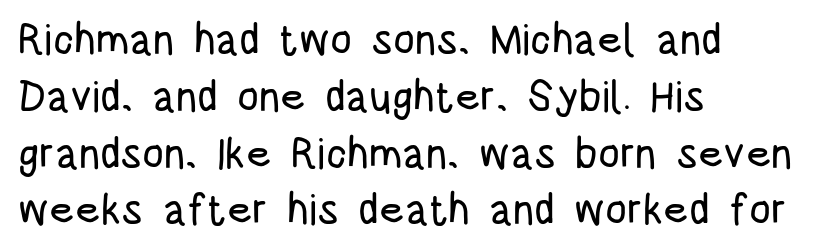
If you measured baseline to baseline, you'd find a middling distance. Characters remain perfectly vertical along every line. The paragraph has a hard left edge and a soft right edge. The specimen omits any rule beneath the text block's lines.
